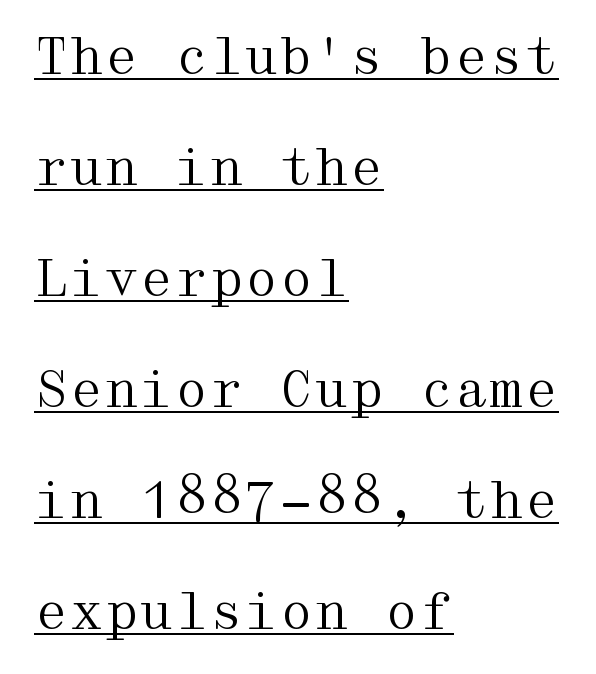
Typographically, this falls in the serif category. This rendering leaves character spacing at its baseline value. The type sits square on the baseline with zero lean. Loosely led — the rows are spread out.
